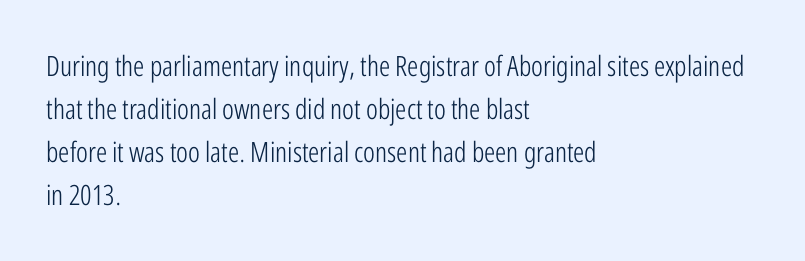
The image shows 28 px light, condensed sans-serif type, upright; set left-aligned, normal line spacing (1.54x), normal letter spacing, not underlined; low stroke contrast and a medium x-height.
